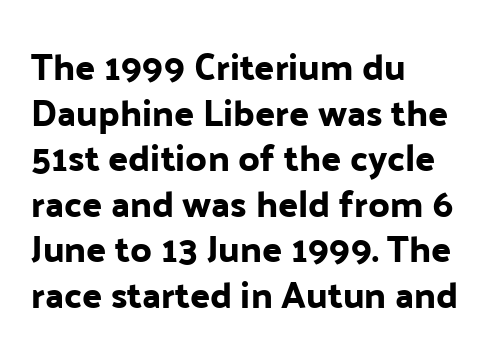
{"serif": "no", "italic": "no", "width": "normal", "stroke_contrast": "low", "x_height": "medium", "monospaced": "no", "underline": "no", "align": "left", "line_spacing_ratio": 1.23, "letter_spacing": "normal", "letter_spacing_em": 0.0, "glyph_px": 37}
